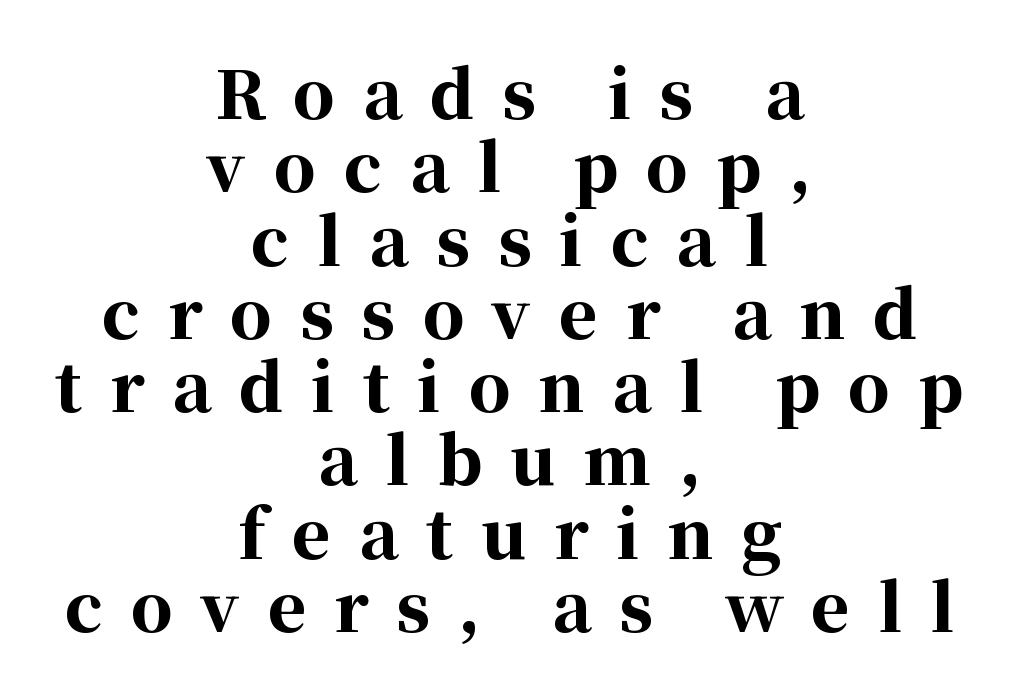
Q: Is the text bold? A: Yes.
Q: Is the text italic (slanted)? A: No, it is upright.
Q: Is the typeface a serif or a sans-serif typeface? A: Serif.
Q: Is the text underlined? A: No.
Q: How is the paragraph aligned? A: Centered.
Q: Is the spacing between letters normal or unusually wide? A: Unusually wide.
Q: Is the spacing between lines tight, normal or loose? A: Tight.
Q: Width (condensed, normal, or wide)? A: Normal.
Q: Stroke contrast? A: High.
Q: x-height? A: Medium.
Q: Monospaced? A: No.
